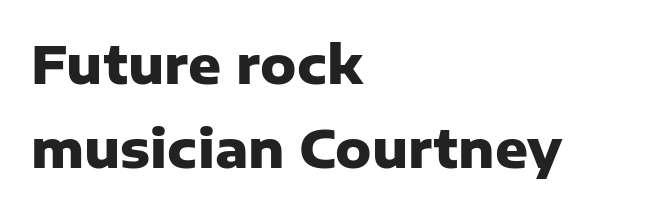
The rendering uses a moderate line-height, typical for paragraphs. The zone under the glyphs is completely vacant. Compared with typical body copy, the letter spacing here is the same. Layout note: lines flush left.
